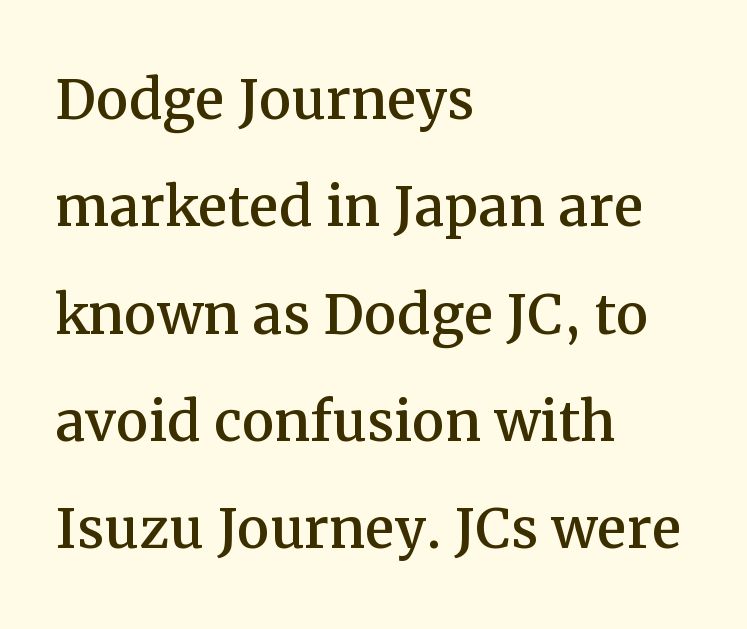
Q: Is the text italic (slanted)? A: No, it is upright.
Q: Is the typeface a serif or a sans-serif typeface? A: Serif.
Q: Is the text underlined? A: No.
Q: How is the paragraph aligned? A: Left-aligned.
Q: Is the spacing between letters normal or unusually wide? A: Normal.
Q: Is the spacing between lines tight, normal or loose? A: Normal.
Q: Width (condensed, normal, or wide)? A: Normal.
Q: Stroke contrast? A: Medium.
Q: x-height? A: Medium.
Q: Monospaced? A: No.
